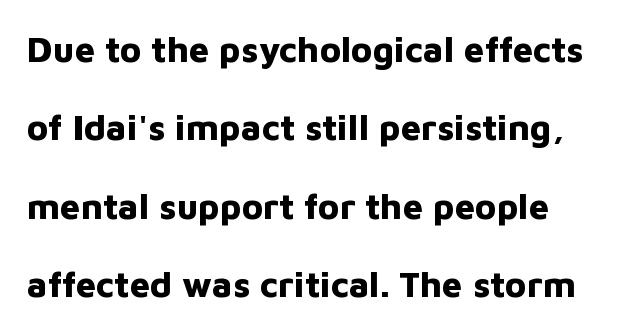
{"serif": "no", "italic": "no", "bold": "yes", "weight": "bold", "width": "normal", "stroke_contrast": "low", "x_height": "medium", "monospaced": "no", "underline": "no", "line_spacing": "loose", "line_spacing_ratio": 2.18, "letter_spacing": "normal", "letter_spacing_em": 0.0, "glyph_px": 36}
